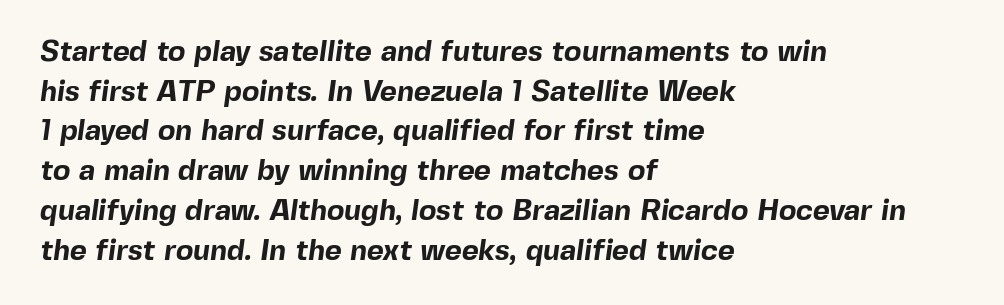
The image shows 29 px bold sans-serif type; set left-aligned, normal line spacing (1.37x), normal letter spacing, not underlined; a medium x-height.
